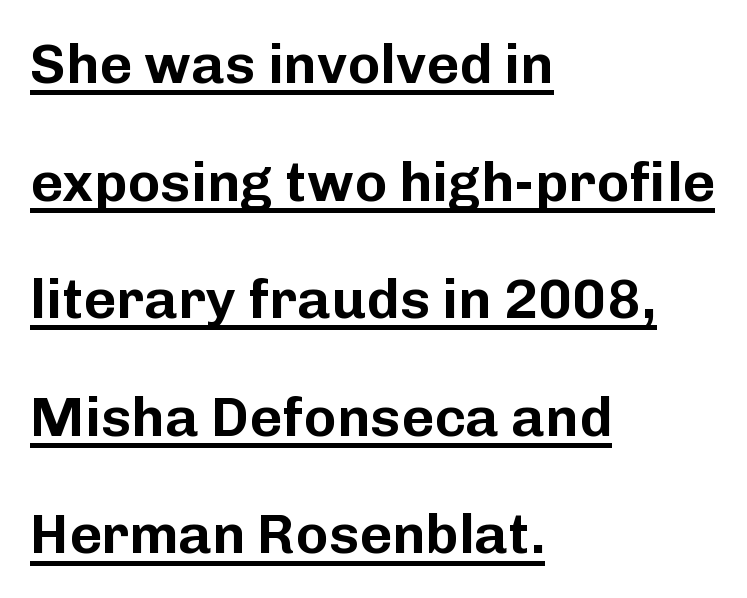
Varying glyph widths throughout — classic text-font behaviour. Is the block centered? No — it sits flush against the left margin. Regarding serifs, this sample does without them. Posture: straight, roman, zero tilt. Tracking value appears to be zero — textbook default spacing. The rendering uses the underline text-decoration.
